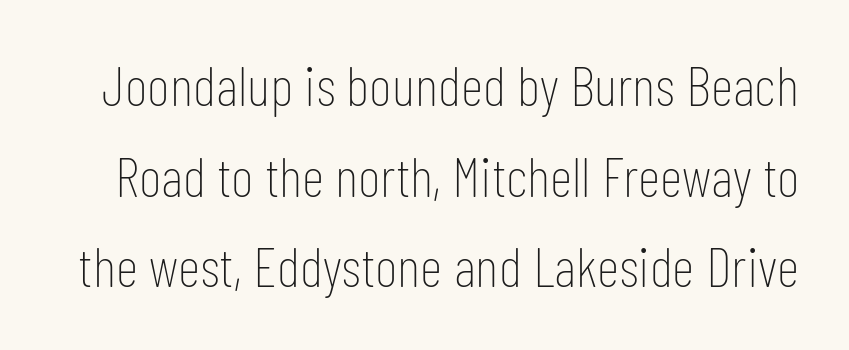
Q: Is the text bold? A: No.
Q: Is the text italic (slanted)? A: No, it is upright.
Q: Is the typeface a serif or a sans-serif typeface? A: Sans-serif.
Q: Is the text underlined? A: No.
Q: Is the spacing between letters normal or unusually wide? A: Normal.
Q: Is the spacing between lines tight, normal or loose? A: Normal.
Q: Width (condensed, normal, or wide)? A: Condensed.
Q: Stroke contrast? A: Low.
Q: x-height? A: Medium.
Q: Monospaced? A: No.
